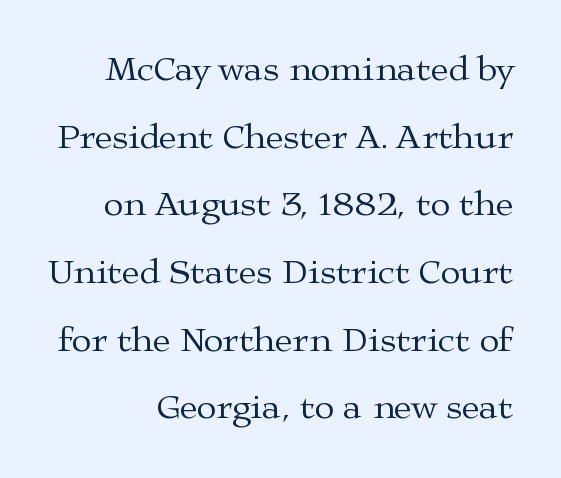
Unmarked baselines from the first word to the last. The strokes carry an ordinary text weight at most. The rendering uses natural spacing where letterforms have individual widths. Is there any slant? The stems are plumb. Classification — serif. All the whitespace from short lines collects on the left.
